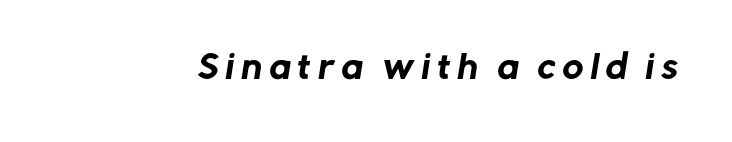
Q: Is the typeface a serif or a sans-serif typeface? A: Sans-serif.
Q: Is the text underlined? A: No.
Q: Is the spacing between letters normal or unusually wide? A: Unusually wide.
Q: Width (condensed, normal, or wide)? A: Normal.
Q: Stroke contrast? A: Low.
Q: x-height? A: Medium.
Q: Monospaced? A: No.
